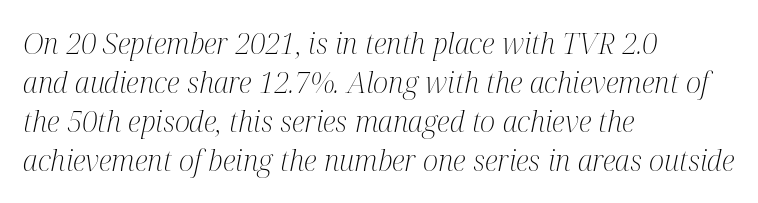
The image shows 29 px light, condensed serif type, italic (leaning right); set left-aligned, normal line spacing (1.34x), normal letter spacing, not underlined; medium stroke contrast and a medium x-height.
